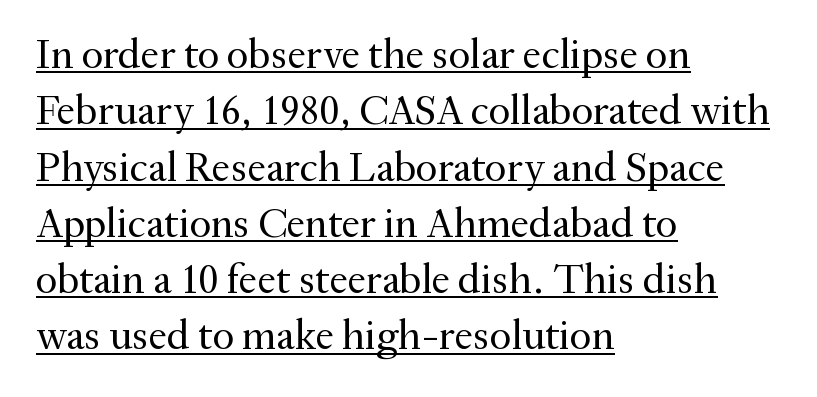
Heft: none added — not bold. Is the letter spacing exaggerated? No — it looks like the ordinary default. You could not count columns in this text — the font is proportionally spaced. In terms of leading, this rendering sits right in the middle. Glance below the letters and you will spot a drawn line. No italicization has been applied; the sample stays upright.
